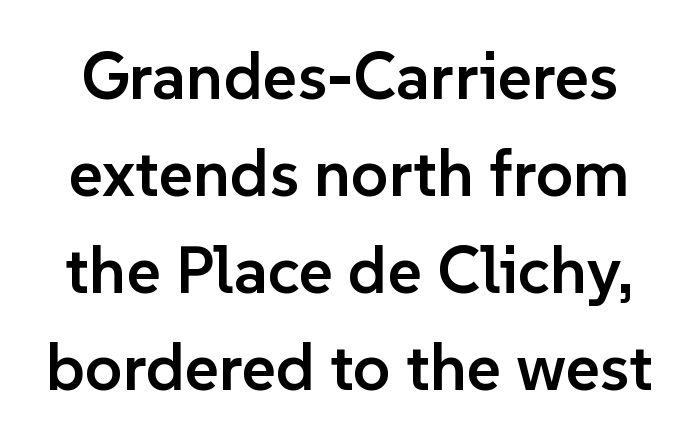
The image shows 66 px semibold sans-serif type, upright; set normal line spacing (1.47x), normal letter spacing, not underlined; low stroke contrast and a medium x-height.
